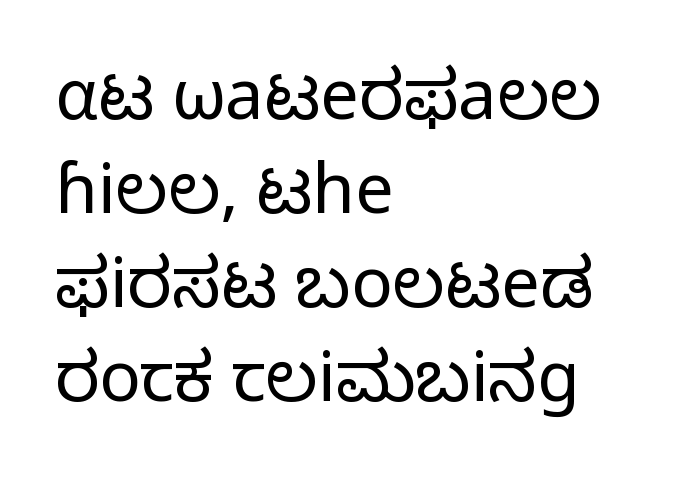
The font is comparable to plain body text, perhaps lighter. The leading is moderate, giving the passage an even texture. Is there any slant? The stems are plumb. The horizontal fit of the characters is conventional and even. The passage shown is typed in a proportional face where columns would drift. Teacher's note: observe the even left margin — that is flush-left alignment.
